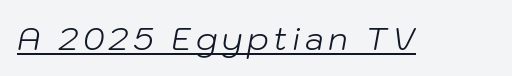
{"italic": "yes", "lean": "right", "slant_degrees": 10, "bold": "no", "weight": "light", "width": "normal", "stroke_contrast": "low", "x_height": "medium", "monospaced": "no", "underline": "yes", "glyph_px": 32}
